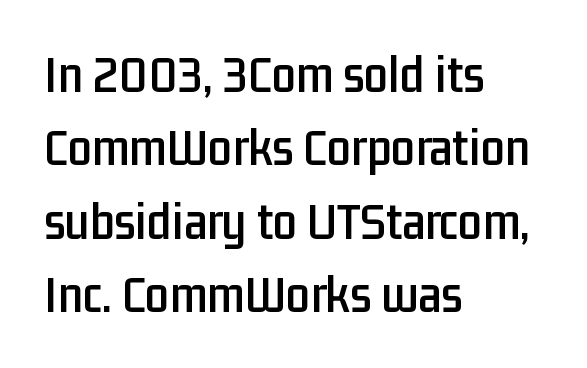
Q: Is the text italic (slanted)? A: No, it is upright.
Q: Is the typeface a serif or a sans-serif typeface? A: Sans-serif.
Q: Is the text underlined? A: No.
Q: How is the paragraph aligned? A: Left-aligned.
Q: Is the spacing between letters normal or unusually wide? A: Normal.
Q: Is the spacing between lines tight, normal or loose? A: Normal.
Q: Width (condensed, normal, or wide)? A: Condensed.
Q: Stroke contrast? A: Low.
Q: x-height? A: Medium.
Q: Monospaced? A: No.
